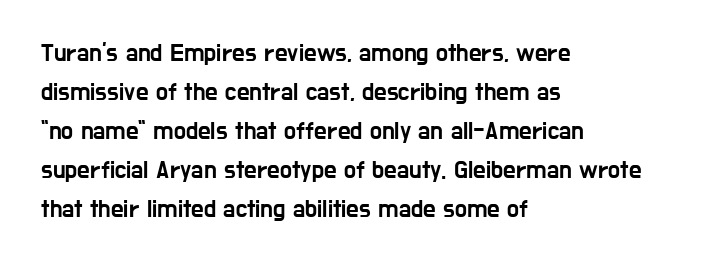
The image shows 25 px text type, upright; set left-aligned, normal line spacing (1.56x), normal letter spacing, not underlined.
